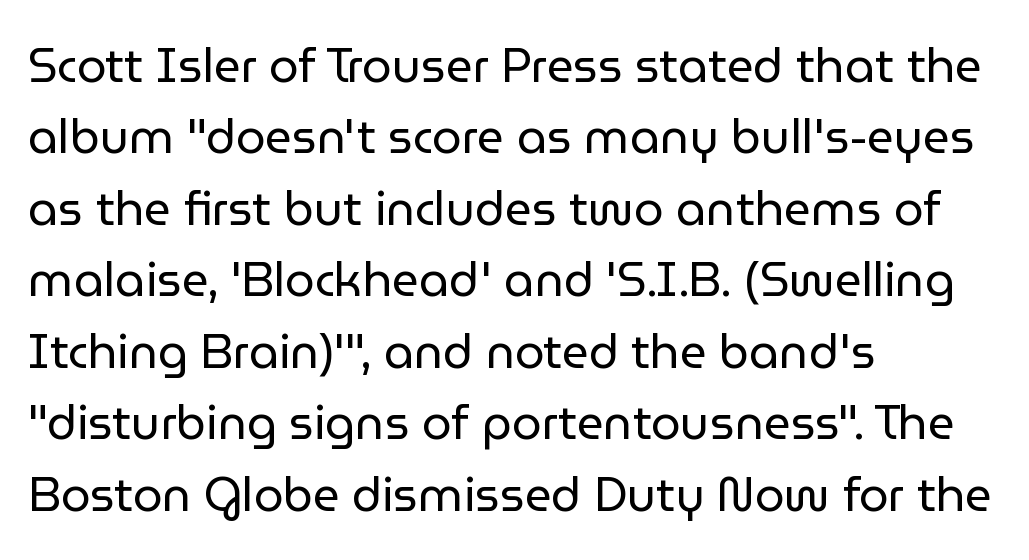
Spacing verdict: proportional, widths tailored to each character. Notice how the passage keeps a crisp vertical edge on the left only. Honestly, the row spacing looks completely unremarkable. Lines of text with bare space underneath. Nothing unusual about the tracking: characters are spaced as the font intends.
